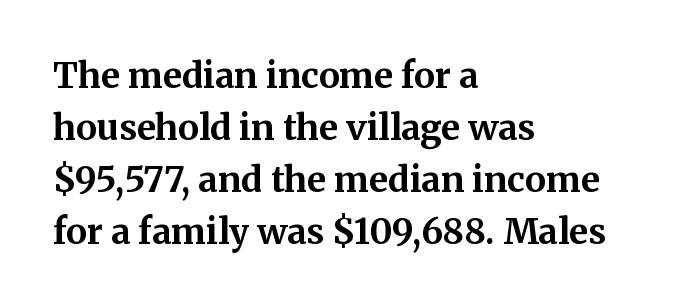
The image shows 35 px bold serif type, upright; set left-aligned, normal line spacing (1.49x), normal letter spacing, not underlined; medium stroke contrast and a medium x-height.
